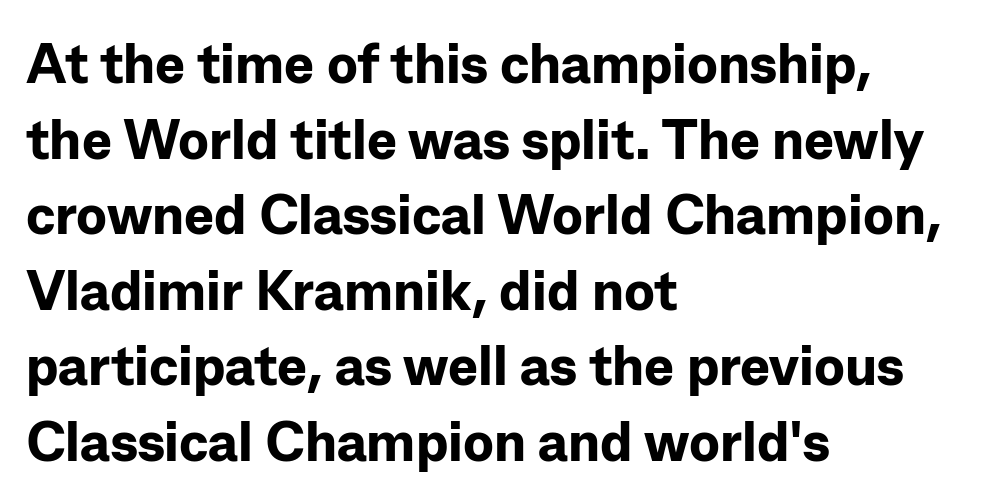
Q: Is the text bold? A: Yes.
Q: Is the text italic (slanted)? A: No, it is upright.
Q: Is the typeface a serif or a sans-serif typeface? A: Sans-serif.
Q: Is the text underlined? A: No.
Q: How is the paragraph aligned? A: Left-aligned.
Q: Is the spacing between letters normal or unusually wide? A: Normal.
Q: Is the spacing between lines tight, normal or loose? A: Normal.
Q: Width (condensed, normal, or wide)? A: Normal.
Q: Stroke contrast? A: Low.
Q: x-height? A: Medium.
Q: Monospaced? A: No.
